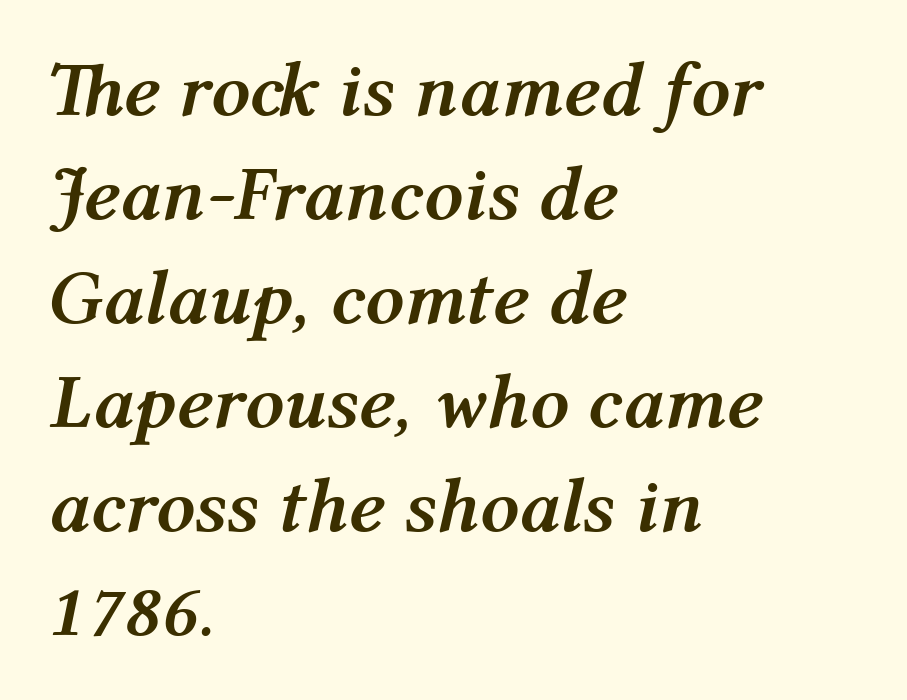
{"italic": "yes", "lean": "right", "slant_degrees": 12, "bold": "yes", "weight": "semibold", "width": "normal", "stroke_contrast": "medium", "x_height": "medium", "monospaced": "no", "underline": "no", "align": "left", "line_spacing": "normal", "line_spacing_ratio": 1.35, "letter_spacing": "normal", "letter_spacing_em": 0.0, "glyph_px": 77}
